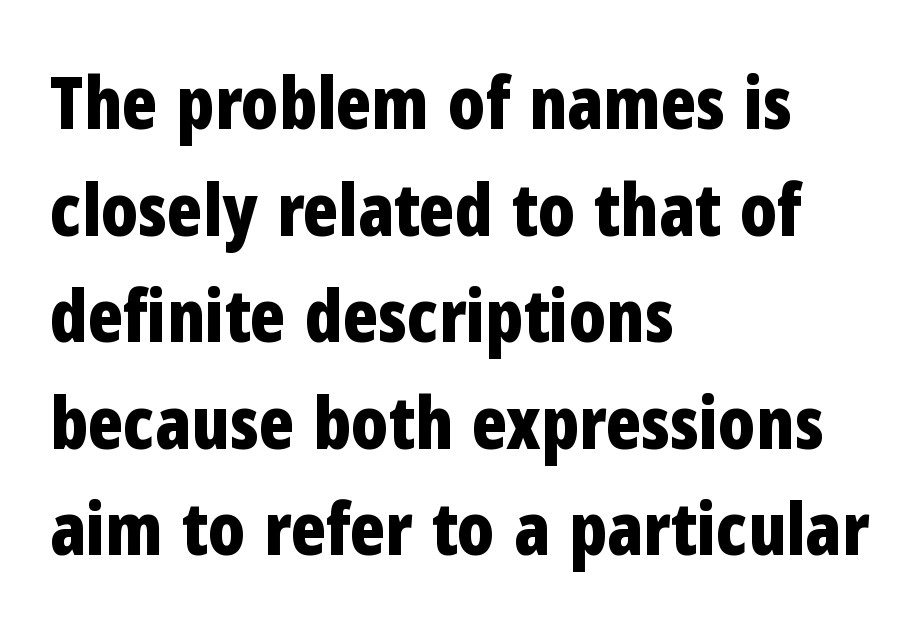
{"serif": "no", "italic": "no", "bold": "yes", "weight": "bold", "width": "condensed", "stroke_contrast": "low", "x_height": "medium", "monospaced": "no", "underline": "no", "align": "left", "line_spacing": "normal", "line_spacing_ratio": 1.46, "letter_spacing": "normal", "letter_spacing_em": 0.0, "glyph_px": 73}
